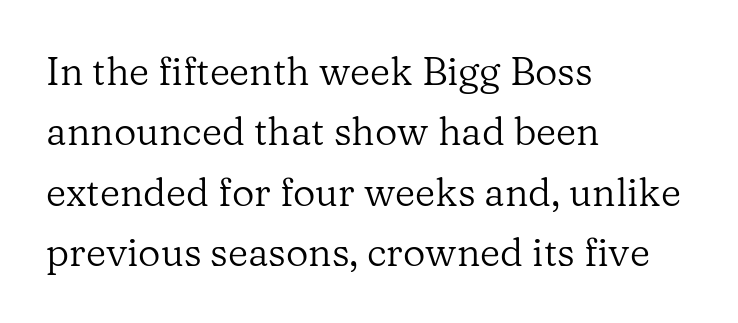
The image shows 39 px regular-weight serif type, upright; set left-aligned, normal line spacing (1.55x), normal letter spacing, not underlined; low stroke contrast and a medium x-height.
